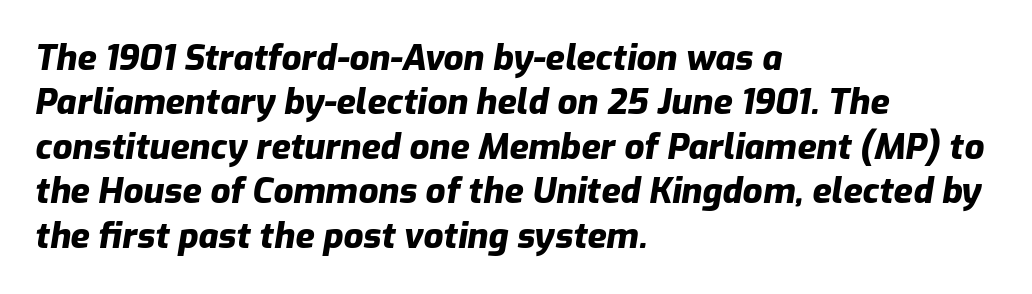
The image shows 35 px heavy type, italic (leaning right); set left-aligned, normal line spacing (1.27x), normal letter spacing, not underlined; low stroke contrast and a medium x-height.
